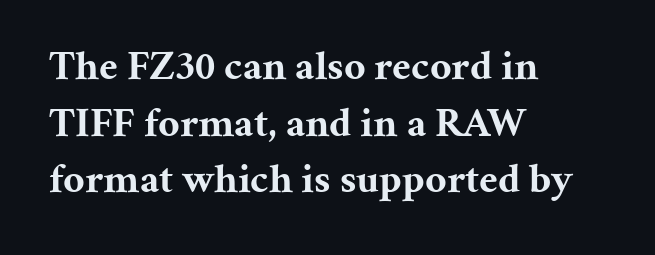
The image shows 42 px bold serif type, upright; set left-aligned, normal line spacing (1.35x), normal letter spacing, not underlined; medium stroke contrast and a medium x-height.
